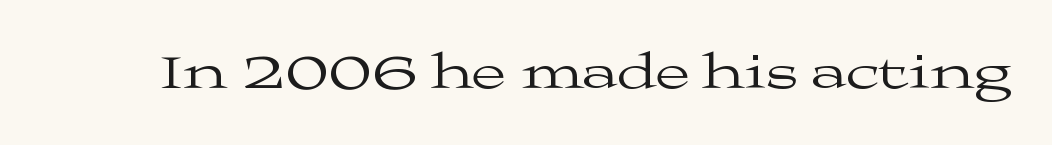
Looks like regular typesetting: each glyph gets only the width it needs. The type sits square on the baseline with zero lean. You could call the tracking neutral — neither tight nor loose. Type style note: has serifs. Heft: none added — not bold. Descender tails drop into unmarked territory.
